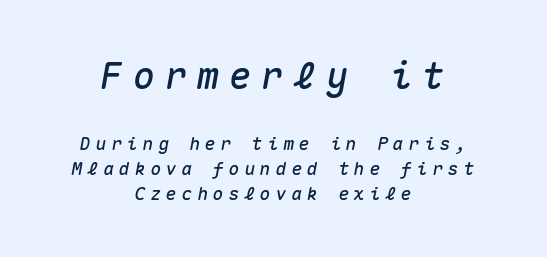
{"italic": "yes", "lean": "right", "slant_degrees": 10, "width": "normal", "stroke_contrast": "medium", "x_height": "medium", "monospaced": "yes", "underline": "no", "align": "center", "line_spacing": "normal", "line_spacing_ratio": 1.37, "letter_spacing": "wide", "letter_spacing_em": 0.27, "larger_block": "first", "size_ratio": 2.06, "glyph_px": 37}
